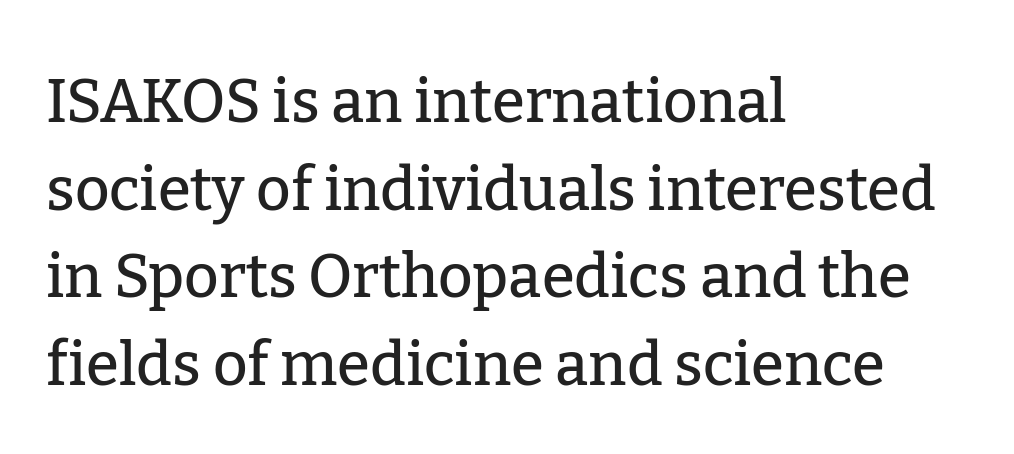
The image shows 60 px serif type, upright; set left-aligned, normal line spacing (1.46x), normal letter spacing, not underlined; low stroke contrast and a medium x-height.
